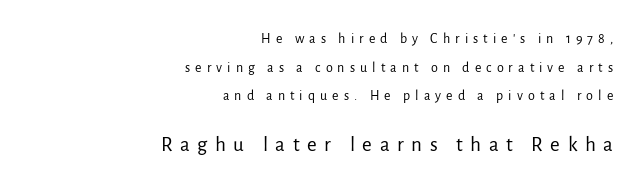
Q: Is the text bold? A: No.
Q: Is the text italic (slanted)? A: No, it is upright.
Q: Is the text underlined? A: No.
Q: How is the paragraph aligned? A: Right-aligned.
Q: Is the spacing between letters normal or unusually wide? A: Unusually wide.
Q: Is the spacing between lines tight, normal or loose? A: Loose.
Q: Which block of text is set in a larger size, the first (top) or the second (bottom)? A: The second (bottom) one.
